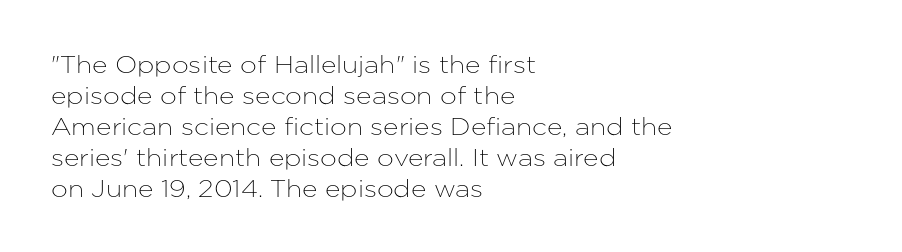
The image shows 24 px text type, upright; set left-aligned, normal line spacing (1.29x), normal letter spacing, not underlined.
